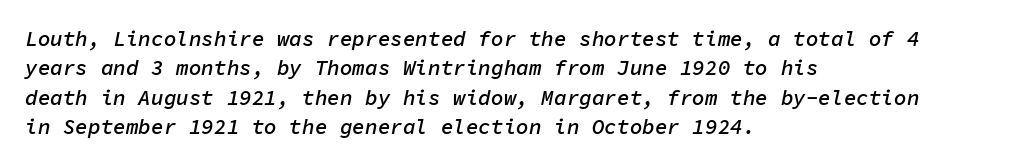
Q: Is the text bold? A: Semi-bold.
Q: Is the text italic (slanted)? A: Yes, it leans right by about 11 degrees.
Q: Is the text underlined? A: No.
Q: How is the paragraph aligned? A: Left-aligned.
Q: Is the spacing between letters normal or unusually wide? A: Normal.
Q: Is the spacing between lines tight, normal or loose? A: Normal.
